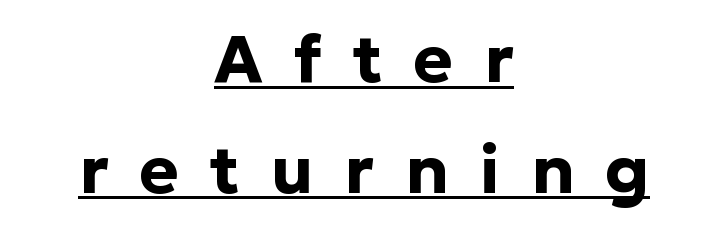
{"serif": "no", "italic": "no", "bold": "yes", "weight": "bold", "width": "normal", "stroke_contrast": "low", "x_height": "medium", "monospaced": "no", "underline": "yes", "align": "center", "line_spacing": "normal", "line_spacing_ratio": 1.65, "letter_spacing": "wide", "letter_spacing_em": 0.46, "glyph_px": 67}
